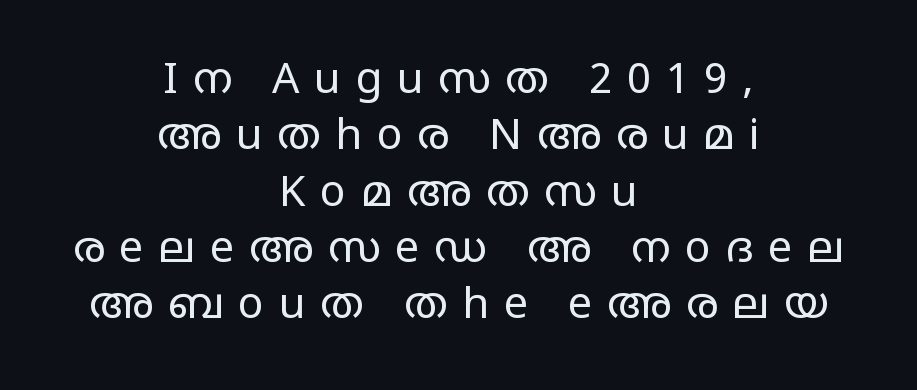
The strip under each line holds only bare page. Ascenders rise straight up at ninety degrees. Is the block centered? Yes — each line is placed symmetrically about the middle. The passage shown stacks its lines at a standard gap. Proportional: the letters do not fall into vertical columns.
